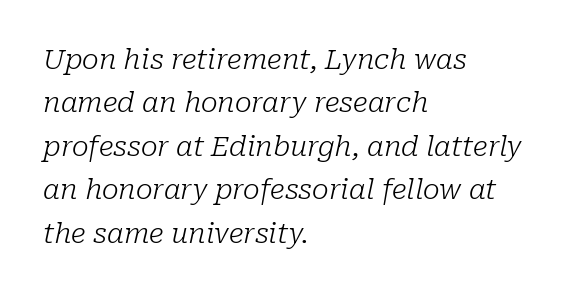
The image shows 28 px light serif type, italic (leaning right); set left-aligned, normal line spacing (1.55x), normal letter spacing, not underlined; low stroke contrast and a medium x-height.
